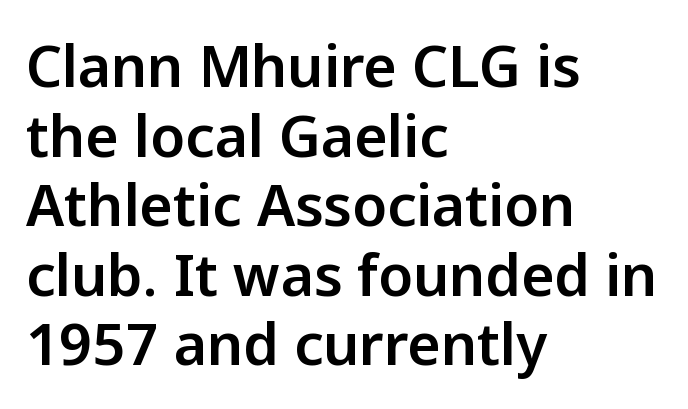
The image shows 57 px sans-serif type, upright; set left-aligned, line spacing 1.22x, normal letter spacing, not underlined; low stroke contrast and a medium x-height.
